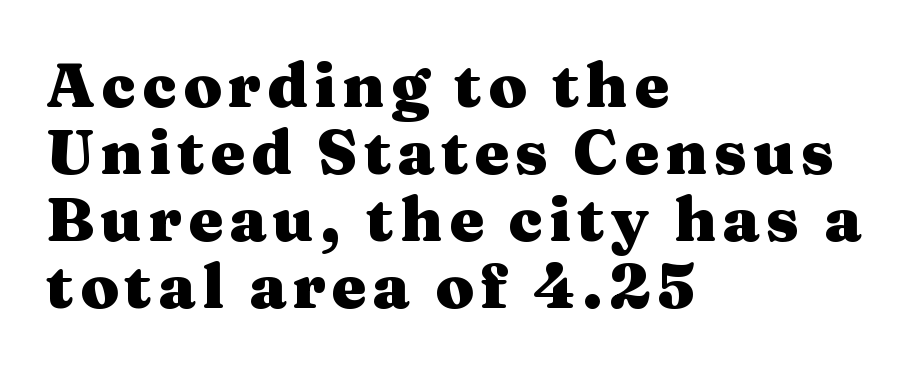
{"serif": "yes", "italic": "no", "bold": "yes", "weight": "heavy", "width": "wide", "stroke_contrast": "medium", "x_height": "medium", "monospaced": "no", "underline": "no", "align": "left", "line_spacing": "tight", "line_spacing_ratio": 1.08, "glyph_px": 62}
